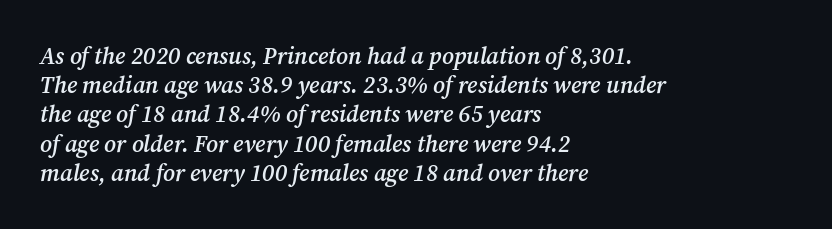
Typesetter's note: demi weight, one step under bold. The lettering tilts uniformly, giving the passage an italic look. Line spacing here is normal. The passage shown has conventional tracking throughout. The string is rendered with underlining switched off. Left-aligned paragraph, ragged on the right.
